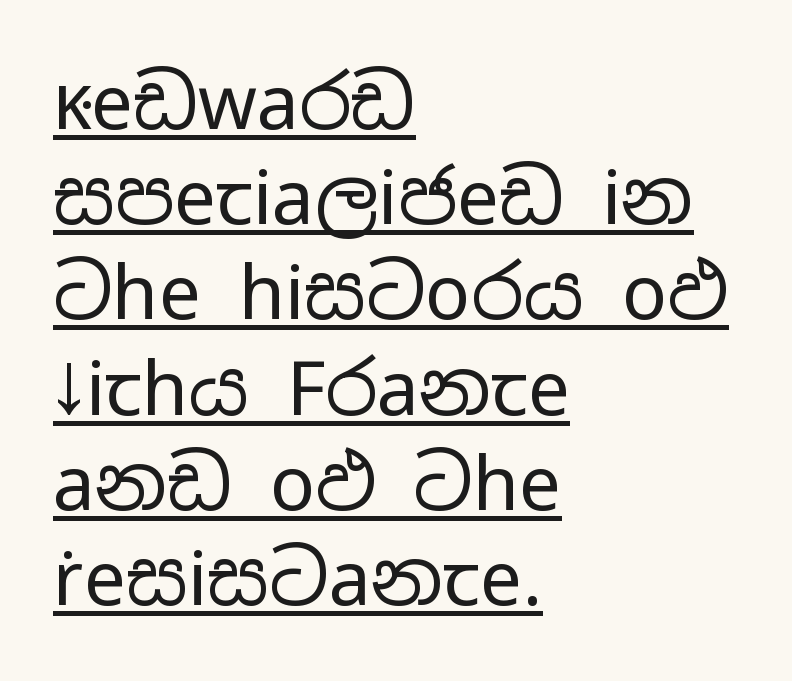
The image shows 75 px regular-weight, wide sans-serif type, upright; set left-aligned, normal line spacing (1.27x), normal letter spacing, underlined; low stroke contrast and a medium x-height.
